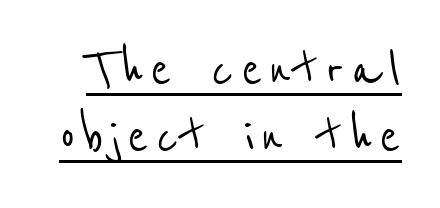
Q: Is the typeface a serif or a sans-serif typeface? A: Sans-serif.
Q: Is the text underlined? A: Yes.
Q: Is the spacing between lines tight, normal or loose? A: Tight.
Q: Width (condensed, normal, or wide)? A: Condensed.
Q: Stroke contrast? A: Low.
Q: x-height? A: Medium.
Q: Monospaced? A: No.
